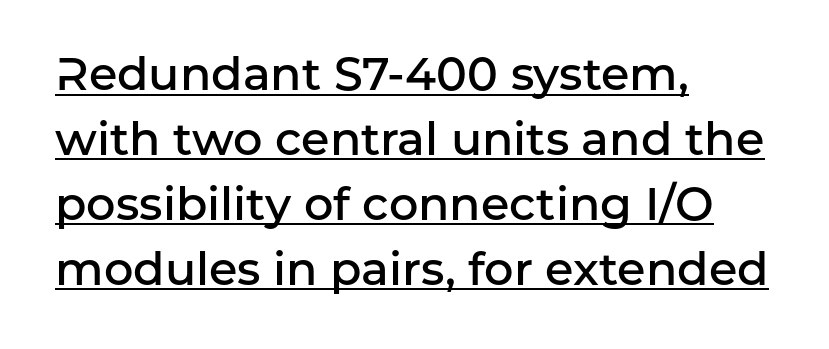
Q: Is the text bold? A: Semi-bold.
Q: Is the text italic (slanted)? A: No, it is upright.
Q: Is the typeface a serif or a sans-serif typeface? A: Sans-serif.
Q: Is the text underlined? A: Yes.
Q: How is the paragraph aligned? A: Left-aligned.
Q: Is the spacing between letters normal or unusually wide? A: Normal.
Q: Is the spacing between lines tight, normal or loose? A: Normal.
Q: Width (condensed, normal, or wide)? A: Normal.
Q: Stroke contrast? A: Low.
Q: x-height? A: Medium.
Q: Monospaced? A: No.
